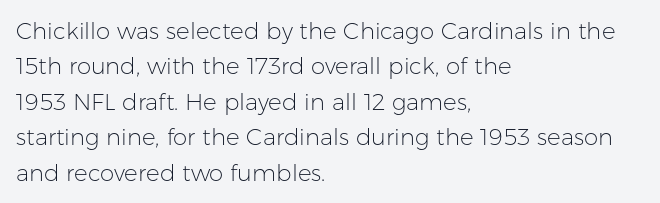
Q: Is the text bold? A: No.
Q: Is the text italic (slanted)? A: No, it is upright.
Q: Is the text underlined? A: No.
Q: How is the paragraph aligned? A: Left-aligned.
Q: Is the spacing between letters normal or unusually wide? A: Normal.
Q: Is the spacing between lines tight, normal or loose? A: Normal.
